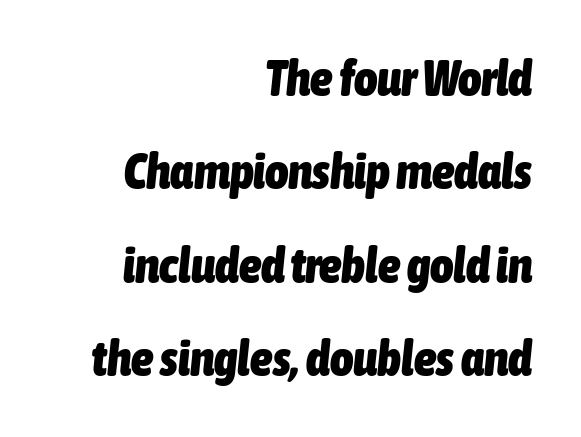
Q: Is the text bold? A: Yes.
Q: Is the text italic (slanted)? A: Yes, it leans right by about 6 degrees.
Q: Is the text underlined? A: No.
Q: How is the paragraph aligned? A: Right-aligned.
Q: Is the spacing between letters normal or unusually wide? A: Normal.
Q: Width (condensed, normal, or wide)? A: Condensed.
Q: Stroke contrast? A: Low.
Q: x-height? A: Medium.
Q: Monospaced? A: No.
